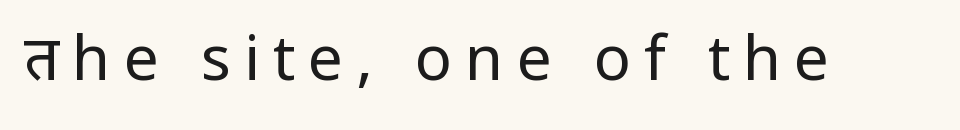
The image shows 62 px regular-weight sans-serif type, upright; set unusually wide letter spacing (+0.21 em), not underlined; low stroke contrast and a medium x-height.
